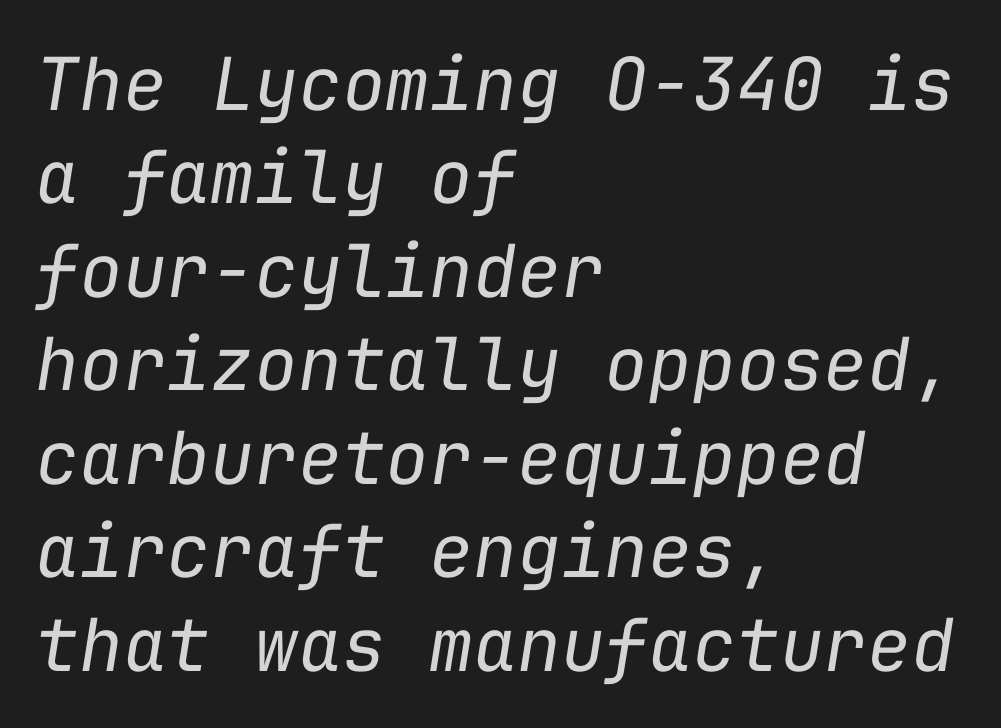
{"italic": "yes", "lean": "right", "slant_degrees": 9, "bold": "no", "weight": "regular", "width": "normal", "stroke_contrast": "low", "x_height": "medium", "monospaced": "yes", "underline": "no", "align": "left", "line_spacing": "normal", "line_spacing_ratio": 1.28, "letter_spacing": "normal", "letter_spacing_em": 0.0, "glyph_px": 73}
